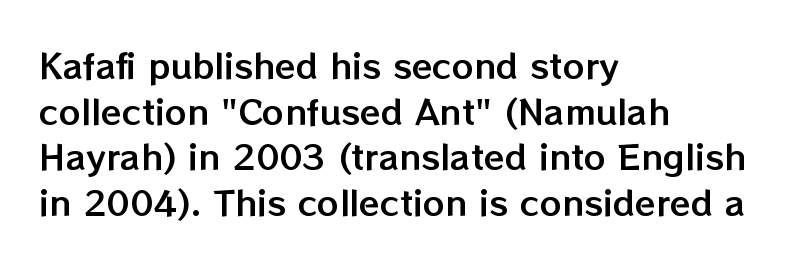
{"italic": "no", "width": "normal", "stroke_contrast": "low", "x_height": "medium", "monospaced": "no", "underline": "no", "align": "left", "line_spacing": "normal", "line_spacing_ratio": 1.34, "letter_spacing": "normal", "letter_spacing_em": 0.0, "glyph_px": 34}
